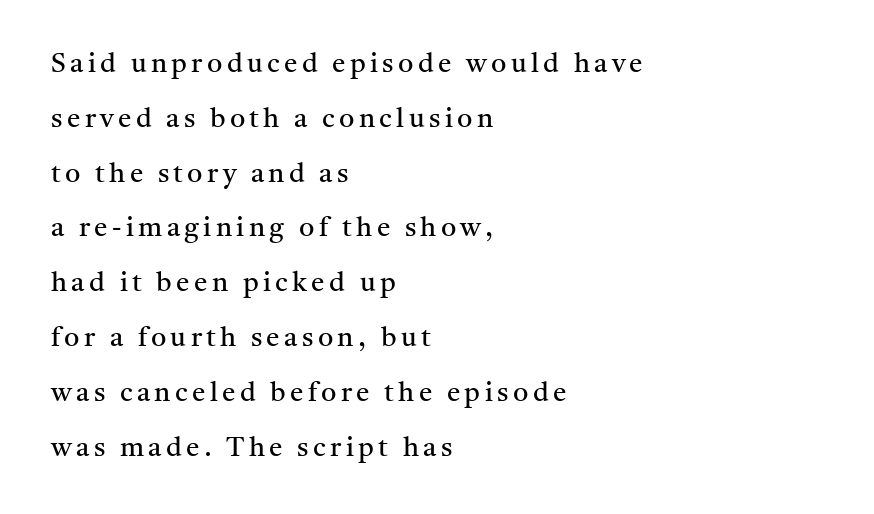
A roman cut, with each character standing at attention. No extra ink here — the face is not bold. Short and long lines alike share a common starting point at left. Vertically, the passage feels expansive, rows floating well apart. Underlining? Definitely not there.
